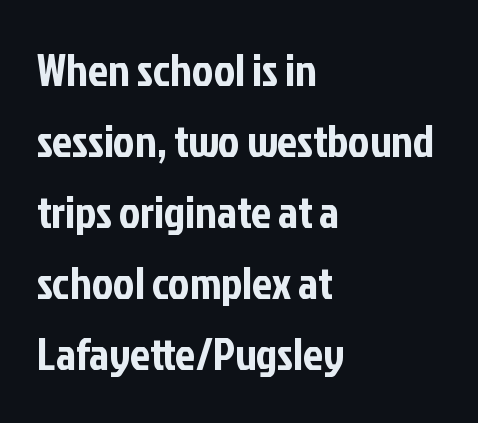
The image shows 45 px condensed sans-serif type, upright; set left-aligned, normal line spacing (1.58x), normal letter spacing, not underlined; low stroke contrast and a medium x-height.
